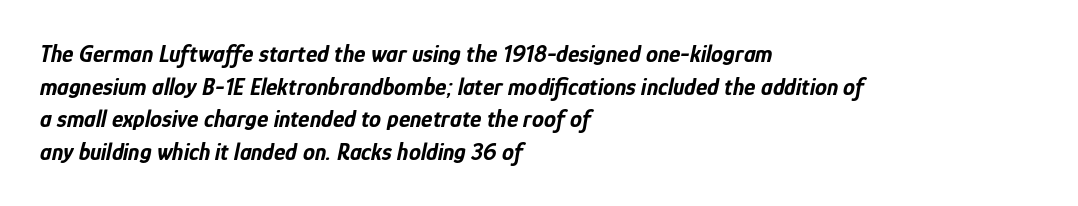
The image shows 24 px bold type, italic (leaning right); set left-aligned, normal line spacing (1.36x), normal letter spacing, not underlined.
